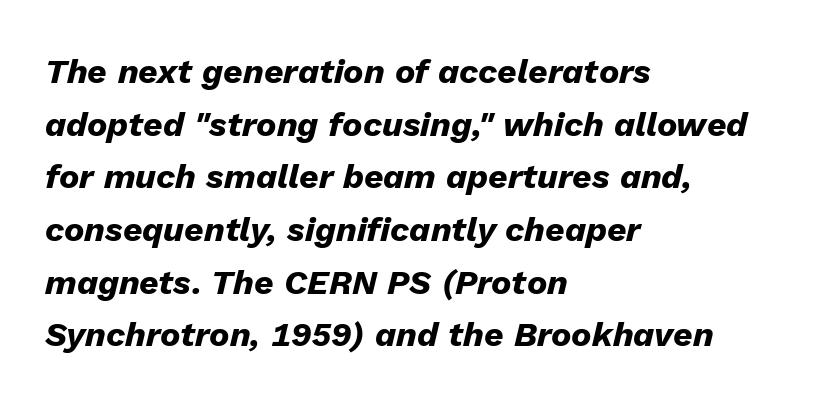
Proportional: the letters do not fall into vertical columns. The gaps between neighbouring characters are ordinary and unremarkable. Rule under the text: the space is simply empty. Line spacing here is normal. A typesetter would mark this as italic.
